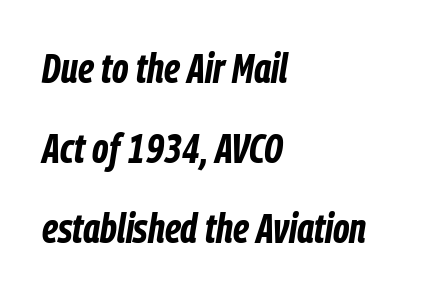
The image shows 42 px bold, condensed type, italic (leaning right); set left-aligned, loose line spacing (1.9x), normal letter spacing, not underlined; low stroke contrast and a medium x-height.
